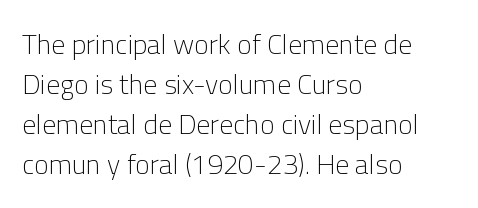
The image shows 28 px light sans-serif type, upright; set left-aligned, normal line spacing (1.43x), normal letter spacing, not underlined; low stroke contrast and a medium x-height.
